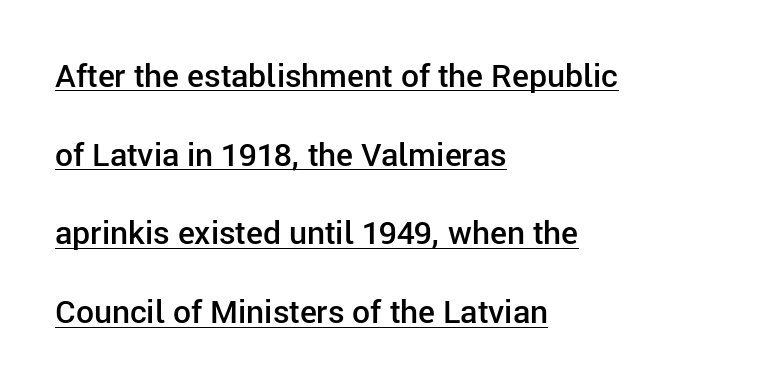
{"serif": "no", "italic": "no", "bold": "semi", "weight": "semibold", "width": "normal", "stroke_contrast": "low", "x_height": "medium", "monospaced": "no", "underline": "yes", "align": "left", "line_spacing": "loose", "line_spacing_ratio": 2.46, "letter_spacing": "normal", "letter_spacing_em": 0.0, "glyph_px": 32}
